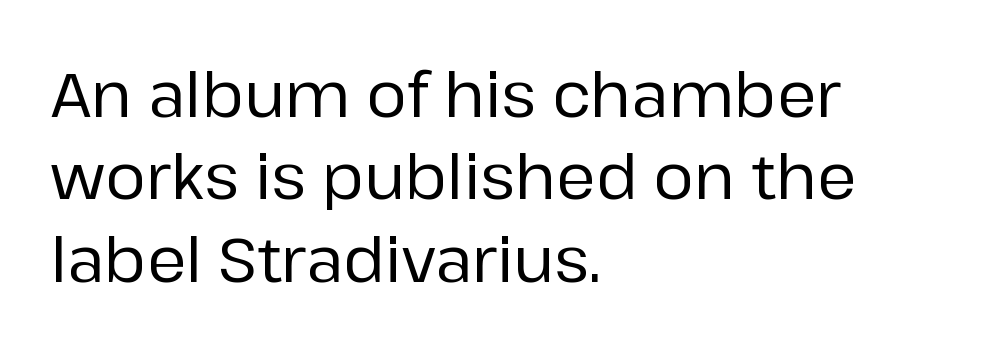
The image shows 61 px sans-serif type, upright; set left-aligned, normal line spacing (1.35x), normal letter spacing, not underlined; low stroke contrast and a medium x-height.
